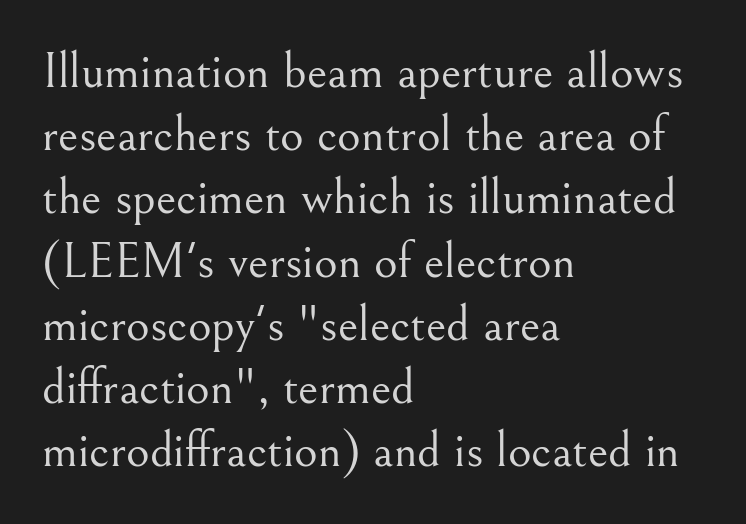
{"serif": "yes", "italic": "no", "bold": "no", "weight": "light", "width": "normal", "stroke_contrast": "medium", "x_height": "small", "monospaced": "no", "underline": "no", "align": "left", "line_spacing_ratio": 1.24, "letter_spacing": "normal", "letter_spacing_em": 0.0, "glyph_px": 51}
